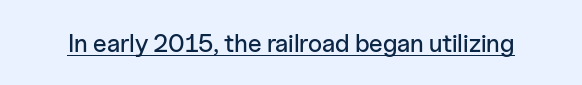
{"italic": "no", "underline": "yes", "letter_spacing": "normal", "letter_spacing_em": 0.0, "glyph_px": 25}
